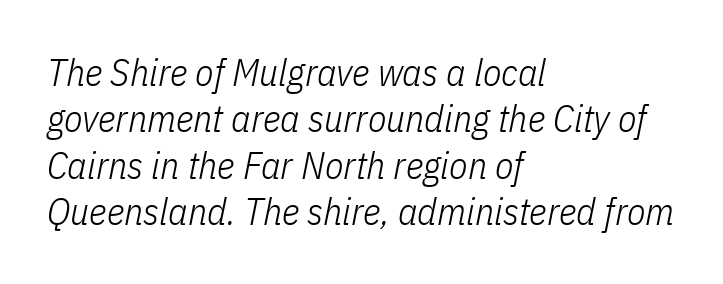
Q: Is the text bold? A: No.
Q: Is the text italic (slanted)? A: Yes, it leans right by about 11 degrees.
Q: Is the text underlined? A: No.
Q: How is the paragraph aligned? A: Left-aligned.
Q: Is the spacing between letters normal or unusually wide? A: Normal.
Q: Width (condensed, normal, or wide)? A: Condensed.
Q: Stroke contrast? A: Low.
Q: x-height? A: Medium.
Q: Monospaced? A: No.
